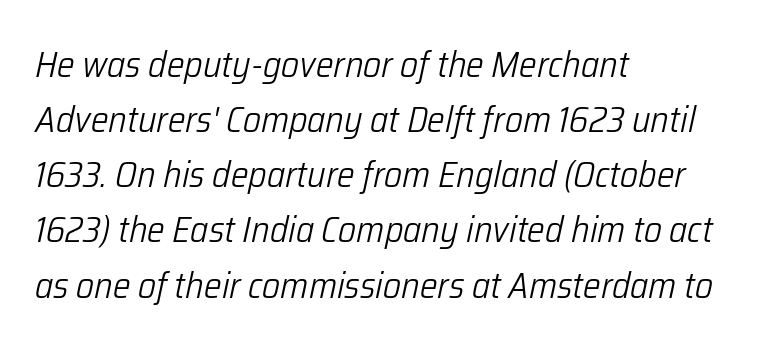
Does the lettering tilt? It does — this is italic. These lines sit exactly where default settings would place them. Stems and bowls with no extra thickness — not bold. Words appear dense and cohesive because spacing is normal. A typesetter would call this proportional, since set widths differ per character. The ragged edge is on the right, which tells us the setting is flush left.
